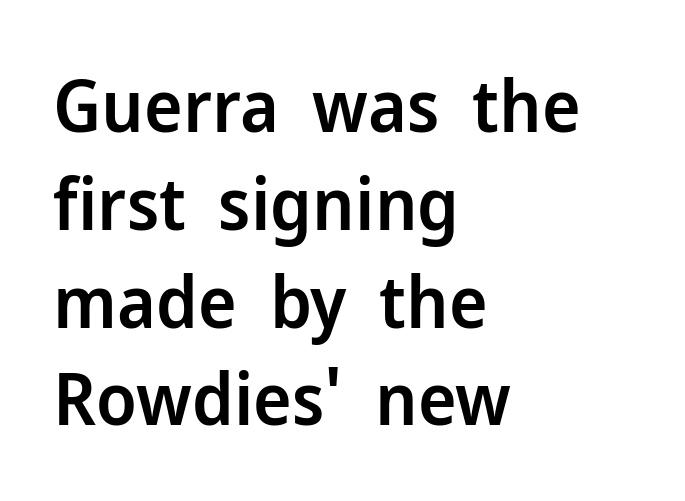
{"serif": "no", "italic": "no", "bold": "semi", "weight": "semibold", "width": "normal", "stroke_contrast": "low", "x_height": "medium", "monospaced": "no", "underline": "no", "align": "left", "line_spacing": "normal", "line_spacing_ratio": 1.34, "letter_spacing": "normal", "letter_spacing_em": 0.0, "glyph_px": 73}
